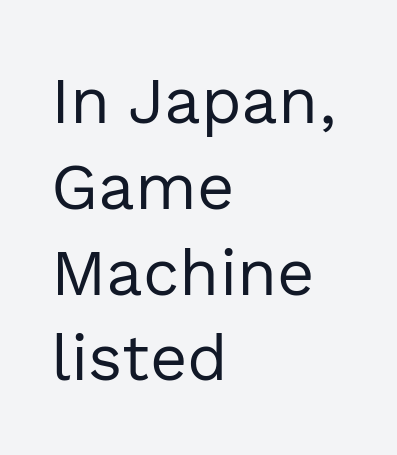
{"serif": "no", "italic": "no", "bold": "no", "weight": "regular", "width": "normal", "x_height": "medium", "monospaced": "no", "underline": "no", "align": "left", "line_spacing": "normal", "line_spacing_ratio": 1.32, "letter_spacing": "normal", "letter_spacing_em": 0.0, "glyph_px": 65}
